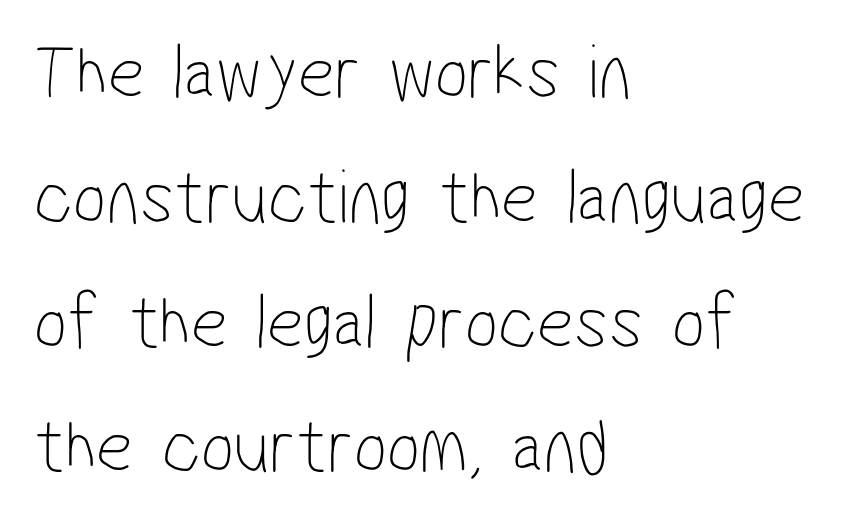
{"serif": "no", "bold": "no", "weight": "thin", "width": "condensed", "stroke_contrast": "low", "x_height": "medium", "monospaced": "no", "underline": "no", "align": "left", "line_spacing": "normal", "line_spacing_ratio": 1.58, "letter_spacing": "normal", "letter_spacing_em": 0.0, "glyph_px": 79}
